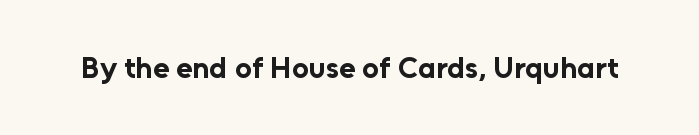
{"serif": "no", "italic": "no", "bold": "yes", "weight": "bold", "width": "normal", "stroke_contrast": "low", "x_height": "medium", "monospaced": "no", "underline": "no", "letter_spacing": "normal", "letter_spacing_em": 0.0, "glyph_px": 30}
